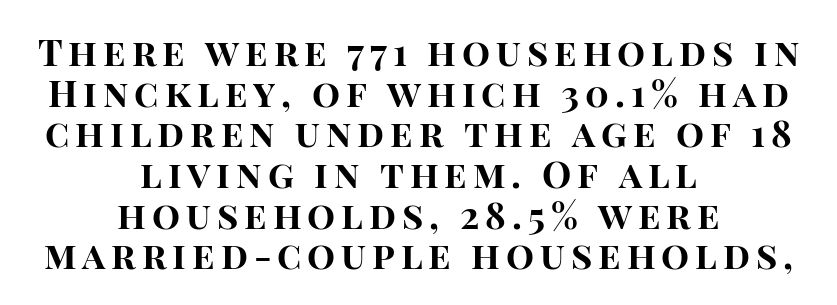
Italic: no, the glyphs are upright roman. A typesetter would call this proportional, since set widths differ per character. Underlining? Definitely not there. Note: no serifs on the glyphs. Teacher's note: observe the equal gaps on both sides — that is centered alignment.
